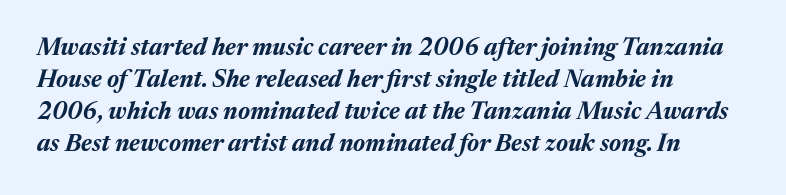
{"italic": "yes", "lean": "right", "slant_degrees": 17, "bold": "yes", "underline": "no", "align": "left", "line_spacing": "normal", "line_spacing_ratio": 1.33, "letter_spacing": "normal", "letter_spacing_em": 0.0, "glyph_px": 24}
